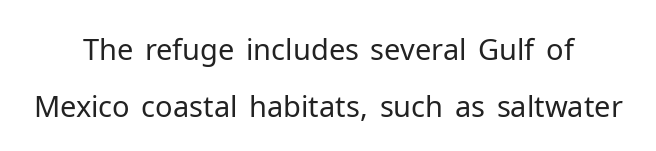
{"serif": "no", "italic": "no", "bold": "no", "weight": "regular", "width": "normal", "stroke_contrast": "low", "x_height": "medium", "monospaced": "no", "underline": "no", "align": "center", "line_spacing": "loose", "line_spacing_ratio": 1.97, "letter_spacing": "normal", "letter_spacing_em": 0.0, "glyph_px": 29}
